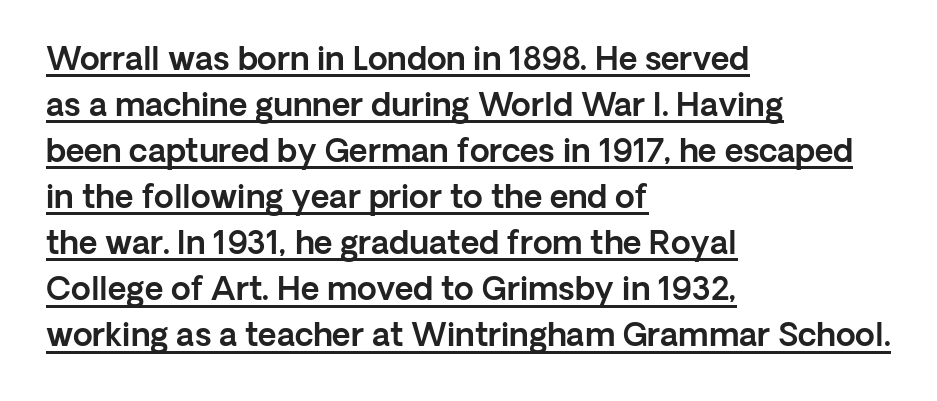
Q: Is the text italic (slanted)? A: No, it is upright.
Q: Is the typeface a serif or a sans-serif typeface? A: Sans-serif.
Q: Is the text underlined? A: Yes.
Q: How is the paragraph aligned? A: Left-aligned.
Q: Is the spacing between letters normal or unusually wide? A: Normal.
Q: Is the spacing between lines tight, normal or loose? A: Normal.
Q: Width (condensed, normal, or wide)? A: Normal.
Q: x-height? A: Medium.
Q: Monospaced? A: No.
